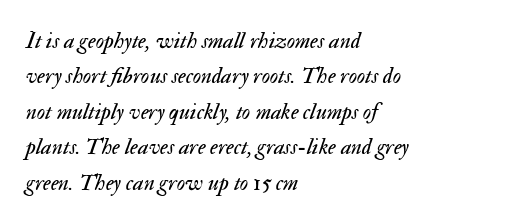
Q: Is the text bold? A: No.
Q: Is the text italic (slanted)? A: Yes, it leans right by about 17 degrees.
Q: Is the text underlined? A: No.
Q: How is the paragraph aligned? A: Left-aligned.
Q: Is the spacing between letters normal or unusually wide? A: Normal.
Q: Is the spacing between lines tight, normal or loose? A: Normal.
